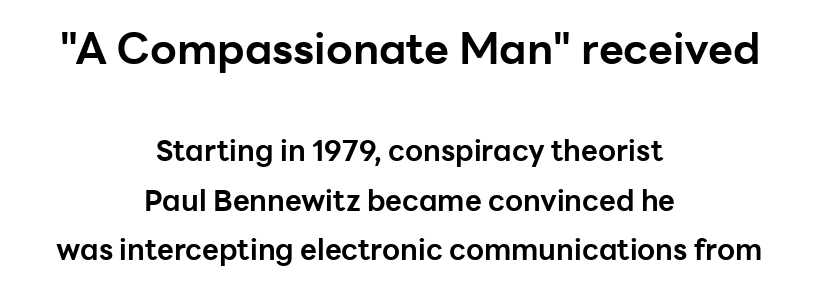
In terms of weight, the rendering is a true, heavy bold. A typesetter would call this zero additional tracking. This rendering uses center alignment, leaving both contours irregular but symmetric. Spacing verdict: proportional, widths tailored to each character. Ordinary non-slanted type is in use. These two chunks differ in scale, with the top chunk taking the larger measure.
